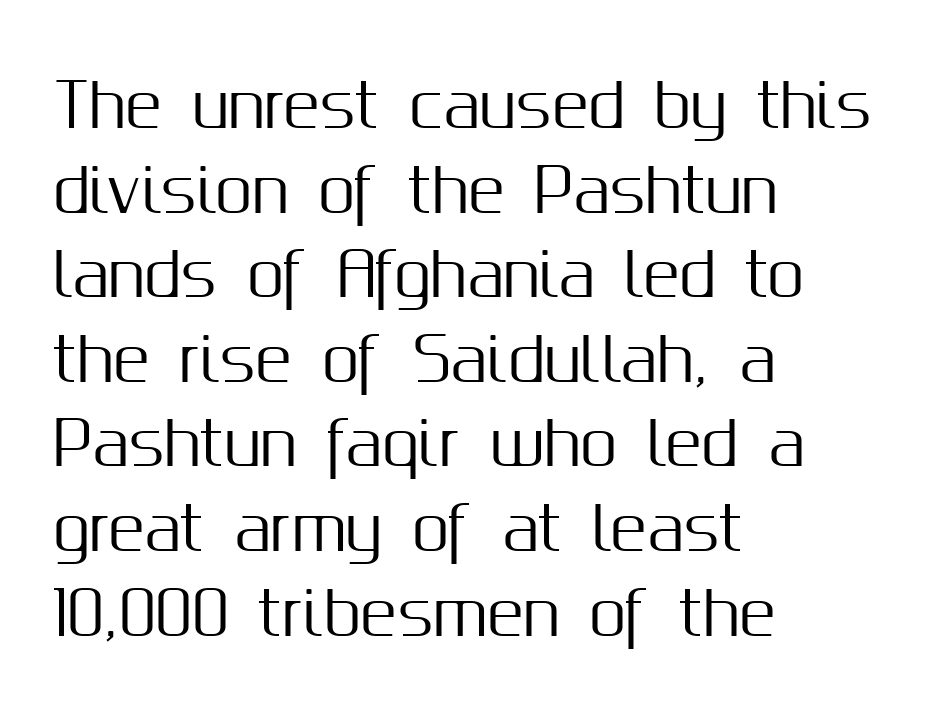
Nothing unusual about the tracking: characters are spaced as the font intends. A bare baseline throughout the passage. This sample uses an upright cut, with every glyph sitting square on the baseline. Looks like regular typesetting: each glyph gets only the width it needs. Look at the bottom of the vertical strokes: they stop flat, with no serifs.
